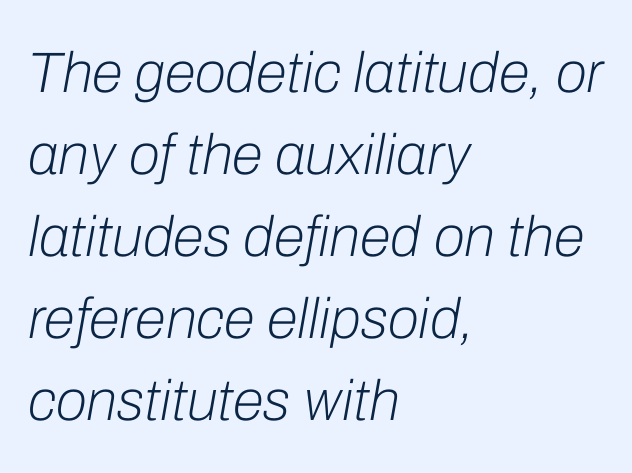
A quiet, ordinary-to-light weight characterises the typeface. The glyphs look as if they've been sheared to an angle. The paragraph shown leans on its left margin. These lines sit exactly where default settings would place them.
